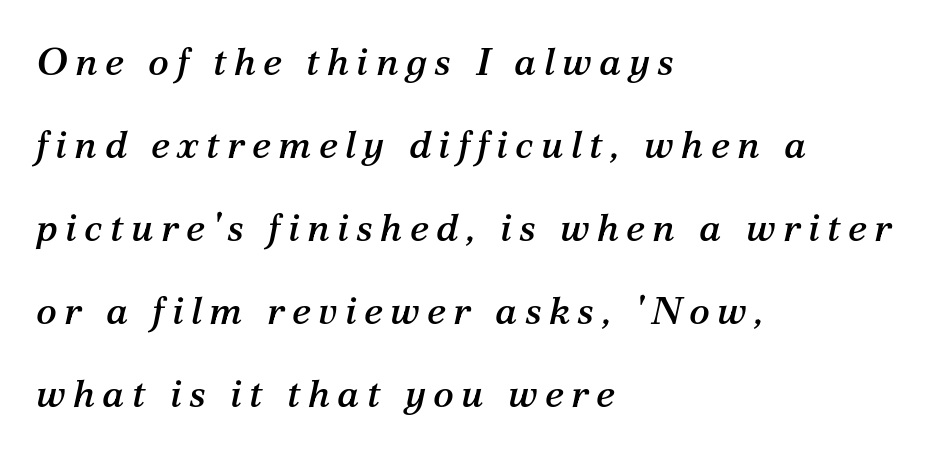
The image shows 39 px serif type, italic (leaning right); set left-aligned, loose line spacing (2.13x), not underlined; medium stroke contrast and a medium x-height.
